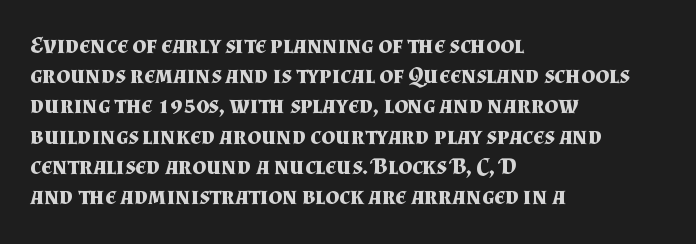
The ragged edge is on the right, which tells us the setting is flush left. The space beneath each line is pristine and unruled. This rendering leaves character spacing at its baseline value. The passage shown stacks its lines at a standard gap. Italic? Not at all — the glyphs are vertical. Emphasis by weight is at full strength: bold.
